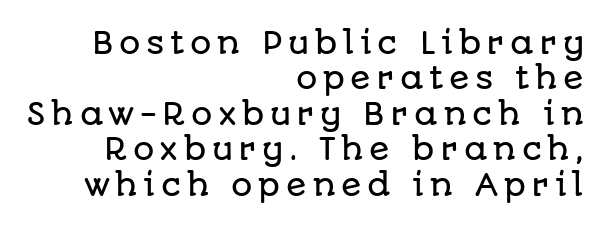
{"serif": "no", "italic": "no", "width": "normal", "stroke_contrast": "low", "x_height": "large", "monospaced": "no", "underline": "no", "align": "right", "line_spacing_ratio": 1.18, "glyph_px": 30}
